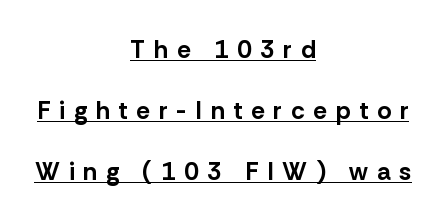
{"italic": "no", "bold": "yes", "underline": "yes", "align": "center", "line_spacing": "loose", "line_spacing_ratio": 2.44, "letter_spacing": "wide", "letter_spacing_em": 0.35, "glyph_px": 25}
